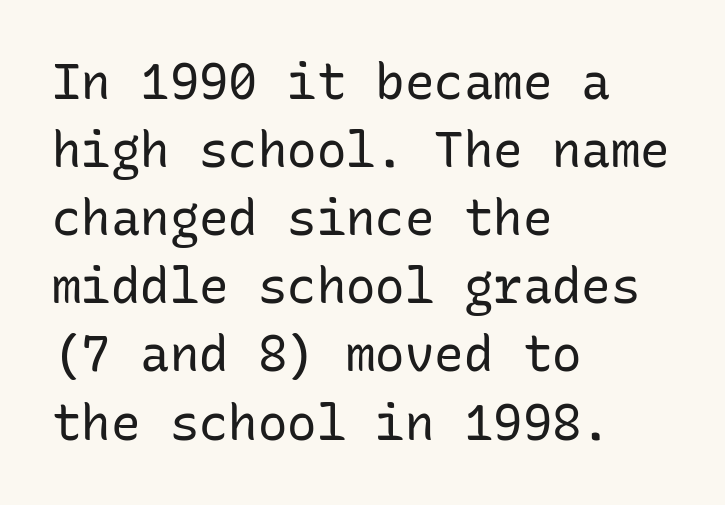
The image shows 49 px regular-weight sans-serif type, upright, monospaced; set left-aligned, normal line spacing (1.39x), normal letter spacing, not underlined; low stroke contrast and a medium x-height.
